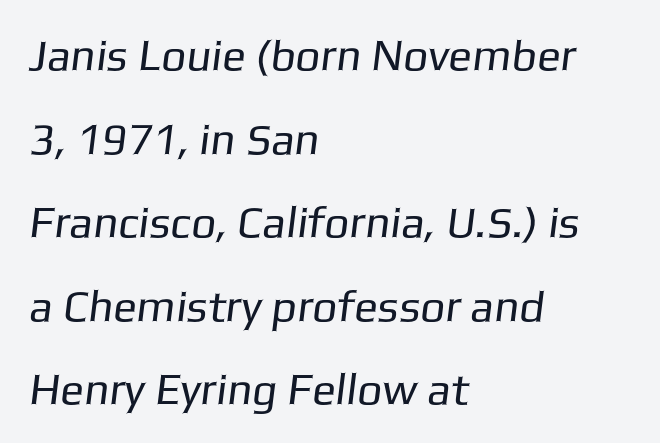
Q: Is the text bold? A: No.
Q: Is the typeface a serif or a sans-serif typeface? A: Sans-serif.
Q: Is the text underlined? A: No.
Q: How is the paragraph aligned? A: Left-aligned.
Q: Is the spacing between letters normal or unusually wide? A: Normal.
Q: Is the spacing between lines tight, normal or loose? A: Loose.
Q: Width (condensed, normal, or wide)? A: Normal.
Q: Stroke contrast? A: Low.
Q: x-height? A: Medium.
Q: Monospaced? A: No.
